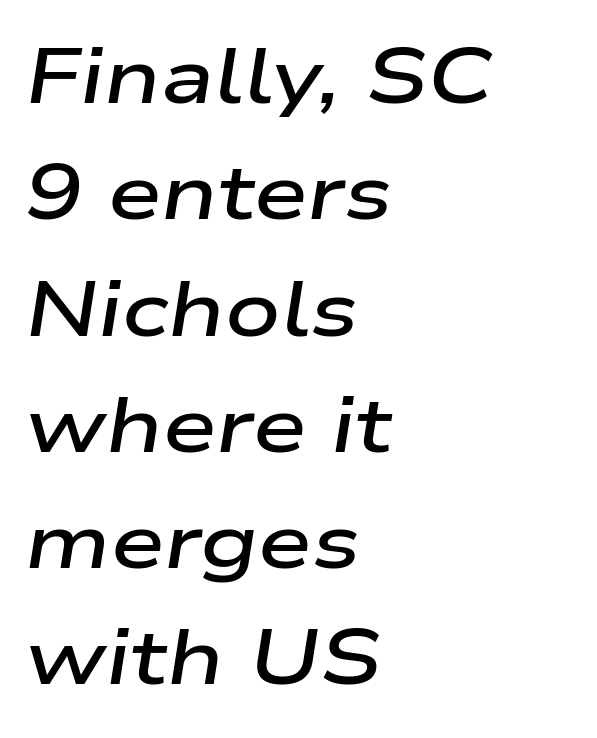
Q: Is the text bold? A: Semi-bold.
Q: Is the text italic (slanted)? A: Yes, it leans right by about 9 degrees.
Q: Is the text underlined? A: No.
Q: How is the paragraph aligned? A: Left-aligned.
Q: Is the spacing between letters normal or unusually wide? A: Normal.
Q: Is the spacing between lines tight, normal or loose? A: Normal.
Q: Width (condensed, normal, or wide)? A: Wide.
Q: Stroke contrast? A: Low.
Q: x-height? A: Medium.
Q: Monospaced? A: No.
